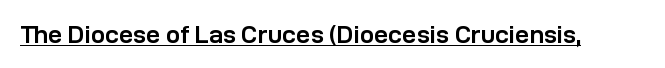
{"italic": "no", "bold": "yes", "underline": "yes", "letter_spacing": "normal", "letter_spacing_em": 0.0, "glyph_px": 25}
